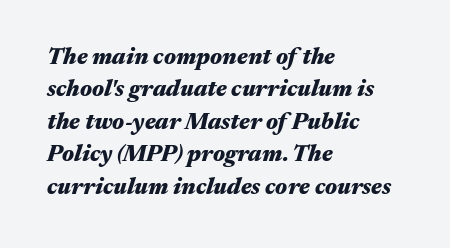
Q: Is the text bold? A: Yes.
Q: Is the text italic (slanted)? A: Yes, it leans right by about 17 degrees.
Q: Is the text underlined? A: No.
Q: How is the paragraph aligned? A: Left-aligned.
Q: Is the spacing between letters normal or unusually wide? A: Normal.
Q: Is the spacing between lines tight, normal or loose? A: Normal.
